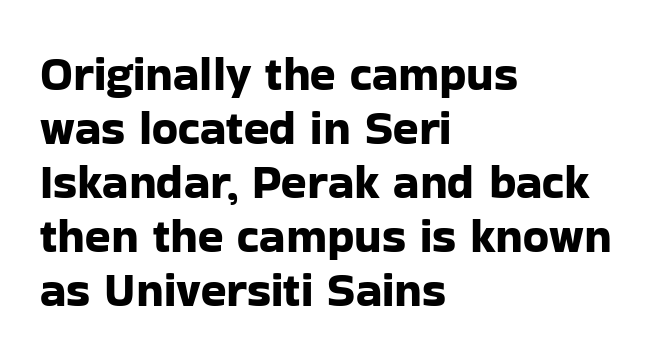
Ordinary non-slanted type is in use. Proportional: the letters do not fall into vertical columns. Nope, no serifs anywhere on these letters. Is there much room between lines? No — they nearly touch.
